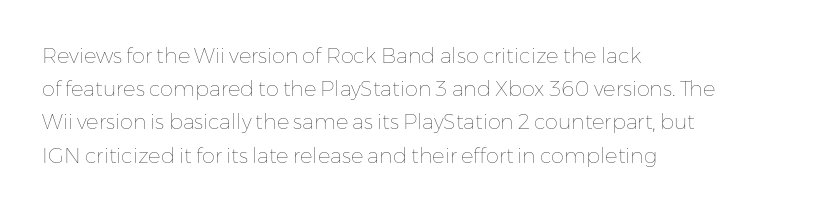
The face looks like a standard text weight, possibly lighter. Short and long lines alike share a common starting point at left. Vertically, the passage feels balanced, rows spaced as you'd expect. A bare baseline throughout the passage. Here the glyphs are tracked normally, forming tight word shapes.
